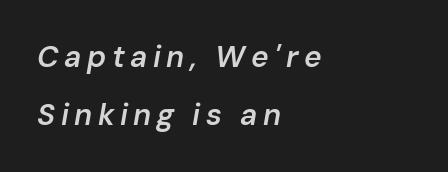
A typesetter would mark this as italic. The letters are semibold — heavier than regular but short of a full bold. The passage shown is not underscored anywhere. These lines are rendered in a variable-pitch font. Rows of type keep a wide berth in the vertical direction. The lines are quadded left.
